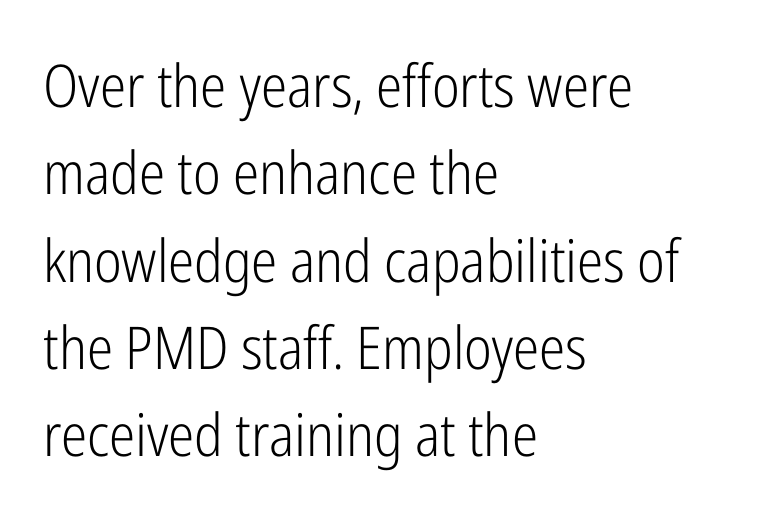
How are the letters spaced? Ordinarily, with no added tracking. Vertical spacing — default. A typesetter would call this proportional, since set widths differ per character. Leftover space on each line is placed entirely after the last word. The type sits square on the baseline with zero lean. The passage shown is not underscored anywhere.
